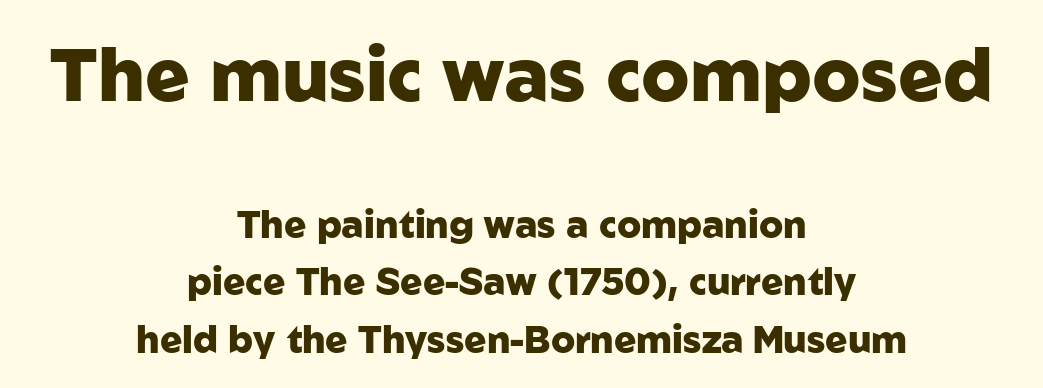
{"serif": "no", "italic": "no", "bold": "yes", "weight": "heavy", "width": "normal", "stroke_contrast": "low", "x_height": "medium", "monospaced": "no", "underline": "no", "align": "center", "line_spacing": "normal", "line_spacing_ratio": 1.56, "letter_spacing": "normal", "letter_spacing_em": 0.0, "larger_block": "first", "size_ratio": 2.0, "glyph_px": 74}
